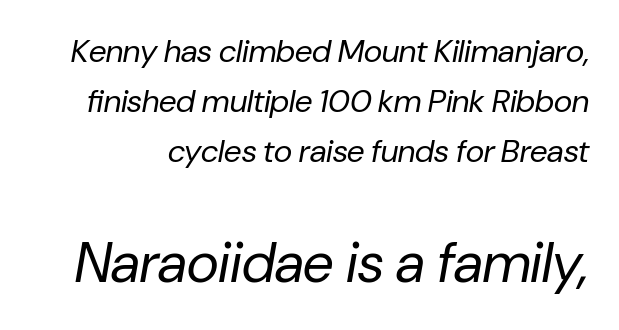
Reading top to bottom, the characters get bigger at the block break. The font sits on the lighter half of the weight spectrum, regular included. The face used here has a pronounced slope to its letters. Horizontal bands of white between lines are of average thickness.
